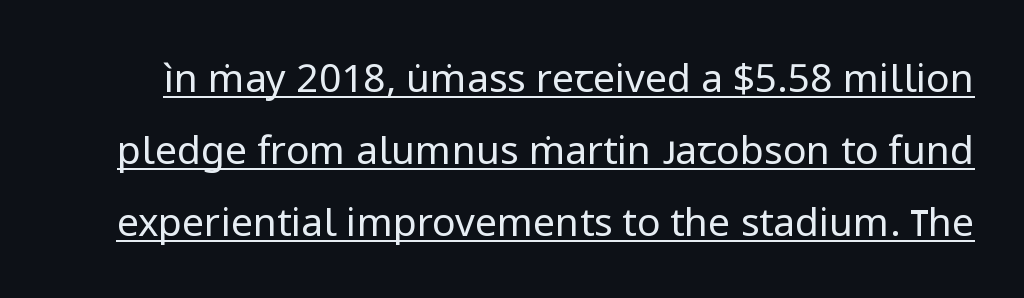
Q: Is the text bold? A: No.
Q: Is the text italic (slanted)? A: No, it is upright.
Q: Is the typeface a serif or a sans-serif typeface? A: Sans-serif.
Q: Is the text underlined? A: Yes.
Q: Is the spacing between letters normal or unusually wide? A: Normal.
Q: Width (condensed, normal, or wide)? A: Normal.
Q: Stroke contrast? A: Low.
Q: x-height? A: Medium.
Q: Monospaced? A: No.
